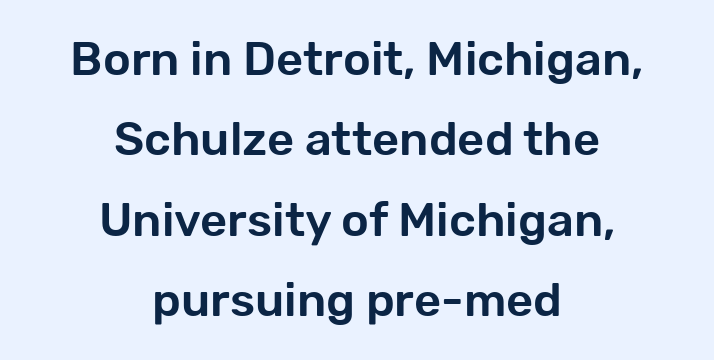
{"serif": "no", "italic": "no", "width": "normal", "stroke_contrast": "low", "x_height": "medium", "monospaced": "no", "underline": "no", "align": "center", "line_spacing_ratio": 1.71, "letter_spacing": "normal", "letter_spacing_em": 0.0, "glyph_px": 47}
